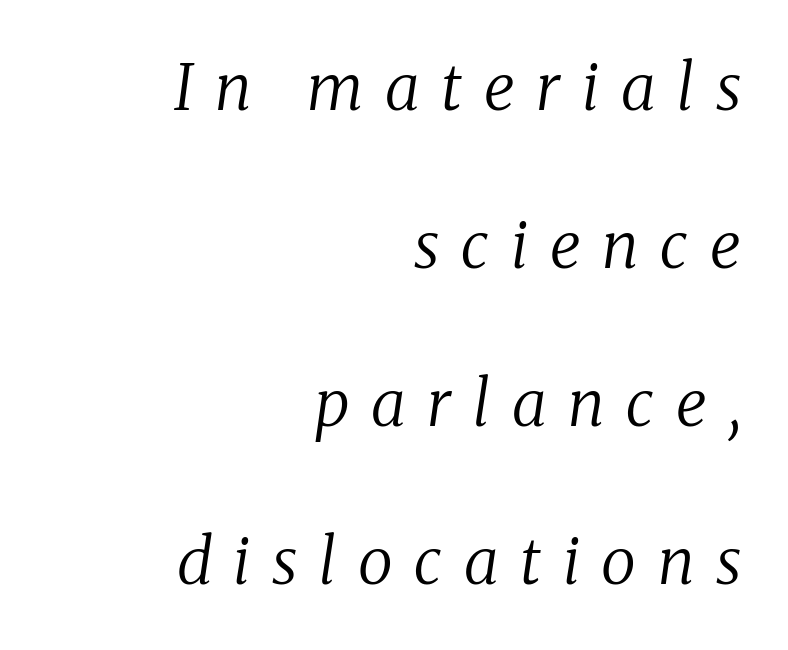
The image shows 64 px regular-weight serif type, italic (leaning right); set right-aligned, loose line spacing (2.47x), unusually wide letter spacing (+0.34 em), not underlined; medium stroke contrast and a medium x-height.
